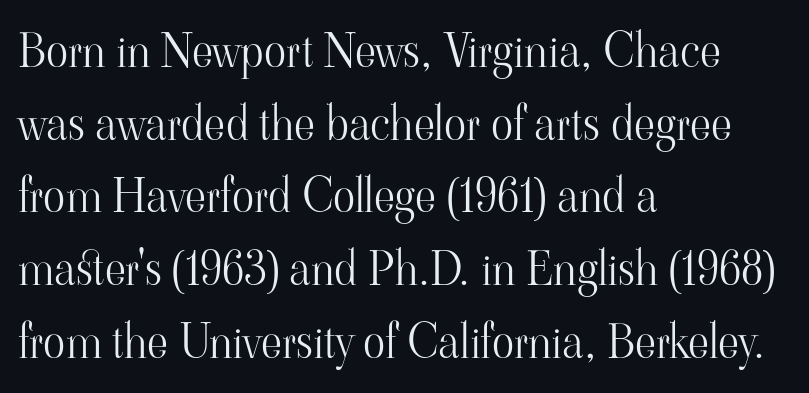
The image shows 46 px light serif type, upright; set left-aligned, normal line spacing (1.58x), normal letter spacing, not underlined; high stroke contrast and a small x-height.
